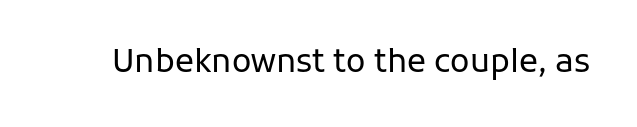
{"serif": "no", "italic": "no", "bold": "no", "weight": "regular", "width": "normal", "stroke_contrast": "low", "x_height": "medium", "monospaced": "no", "underline": "no", "letter_spacing": "normal", "letter_spacing_em": 0.0, "glyph_px": 32}
